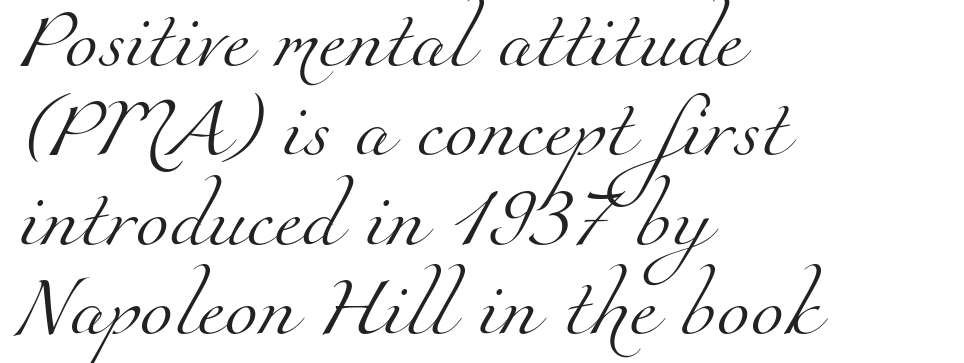
{"serif": "yes", "bold": "no", "weight": "light", "width": "normal", "stroke_contrast": "medium", "x_height": "small", "monospaced": "no", "underline": "no", "align": "left", "line_spacing": "normal", "line_spacing_ratio": 1.49, "letter_spacing": "normal", "letter_spacing_em": 0.0, "glyph_px": 60}
